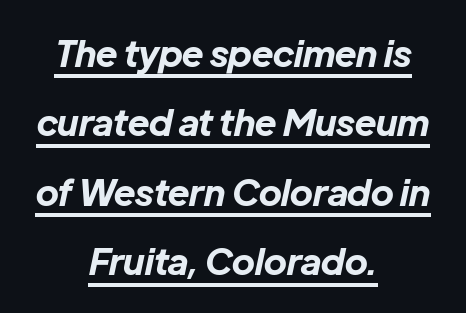
{"italic": "yes", "lean": "right", "slant_degrees": 12, "bold": "yes", "weight": "bold", "width": "normal", "stroke_contrast": "low", "x_height": "medium", "monospaced": "no", "underline": "yes", "align": "center", "line_spacing": "loose", "line_spacing_ratio": 1.93, "letter_spacing": "normal", "letter_spacing_em": 0.0, "glyph_px": 36}
